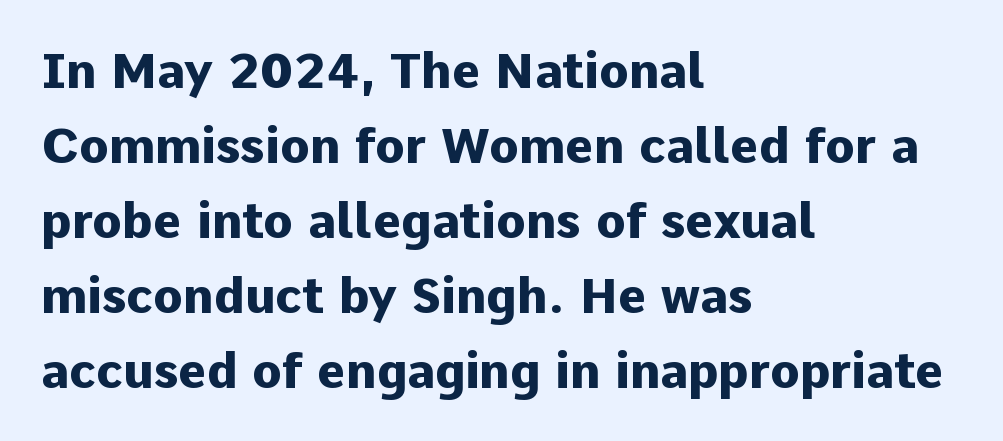
Q: Is the text bold? A: Yes.
Q: Is the text italic (slanted)? A: No, it is upright.
Q: Is the typeface a serif or a sans-serif typeface? A: Sans-serif.
Q: Is the text underlined? A: No.
Q: How is the paragraph aligned? A: Left-aligned.
Q: Is the spacing between letters normal or unusually wide? A: Normal.
Q: Is the spacing between lines tight, normal or loose? A: Normal.
Q: Width (condensed, normal, or wide)? A: Normal.
Q: Stroke contrast? A: Low.
Q: x-height? A: Medium.
Q: Monospaced? A: No.
